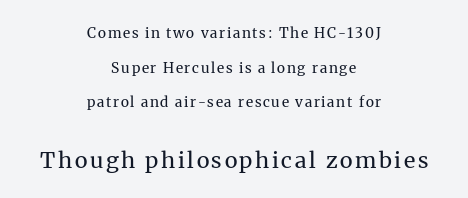
The image shows 22 px text type, upright; set centered, loose line spacing (2.48x), not underlined; the second (bottom) block is 1.57x larger.
